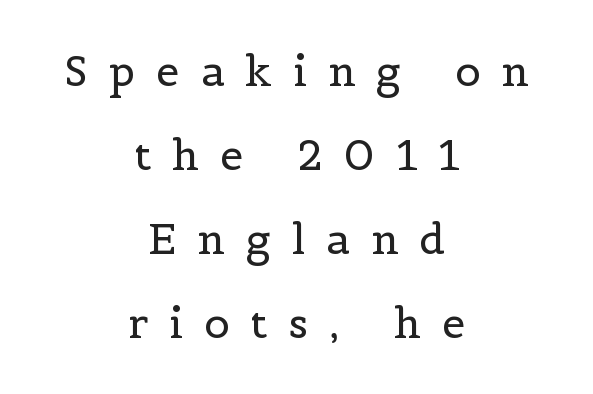
Q: Is the text bold? A: No.
Q: Is the text italic (slanted)? A: No, it is upright.
Q: Is the typeface a serif or a sans-serif typeface? A: Serif.
Q: Is the text underlined? A: No.
Q: How is the paragraph aligned? A: Centered.
Q: Is the spacing between letters normal or unusually wide? A: Unusually wide.
Q: Is the spacing between lines tight, normal or loose? A: Loose.
Q: Width (condensed, normal, or wide)? A: Normal.
Q: x-height? A: Medium.
Q: Monospaced? A: No.
